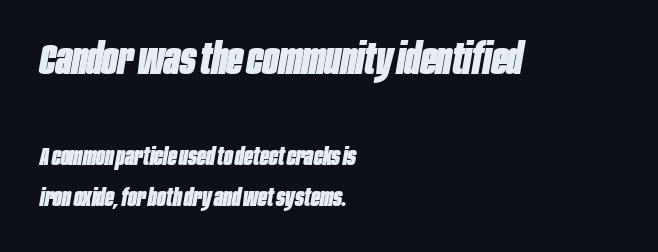
Q: Is the text bold? A: Yes.
Q: Is the text italic (slanted)? A: Yes, it leans right by about 10 degrees.
Q: Is the text underlined? A: No.
Q: How is the paragraph aligned? A: Left-aligned.
Q: Is the spacing between letters normal or unusually wide? A: Normal.
Q: Is the spacing between lines tight, normal or loose? A: Normal.
Q: Which block of text is set in a larger size, the first (top) or the second (bottom)? A: The first (top) one.
Q: Width (condensed, normal, or wide)? A: Condensed.
Q: Stroke contrast? A: Low.
Q: x-height? A: Large.
Q: Monospaced? A: No.
